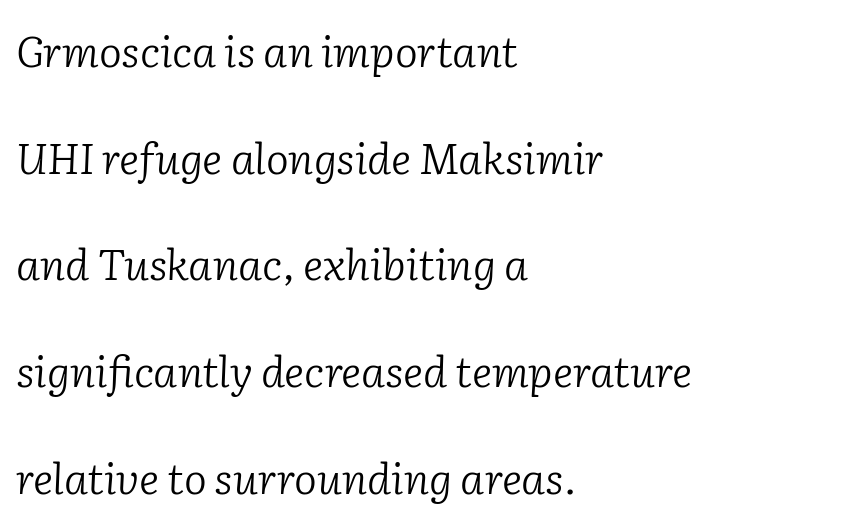
Q: Is the text bold? A: No.
Q: Is the text italic (slanted)? A: Yes, it leans right by about 2 degrees.
Q: Is the typeface a serif or a sans-serif typeface? A: Serif.
Q: Is the text underlined? A: No.
Q: How is the paragraph aligned? A: Left-aligned.
Q: Is the spacing between letters normal or unusually wide? A: Normal.
Q: Is the spacing between lines tight, normal or loose? A: Loose.
Q: Width (condensed, normal, or wide)? A: Normal.
Q: Stroke contrast? A: Low.
Q: x-height? A: Medium.
Q: Monospaced? A: No.
